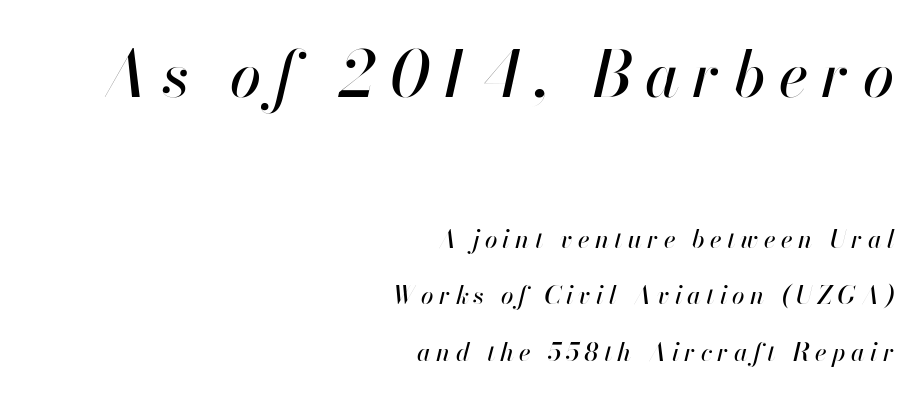
The image shows 63 px text type, italic (leaning right); set right-aligned, loose line spacing (2.26x), unusually wide letter spacing (+0.21 em), not underlined; the first (top) block is 2.52x larger; high stroke contrast and a small x-height.
